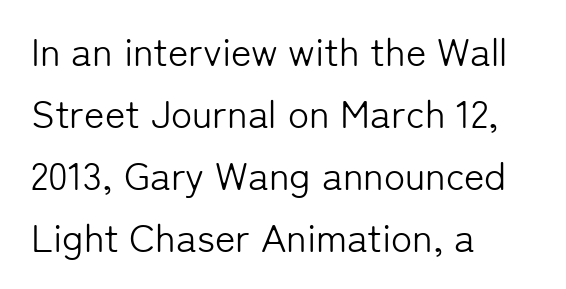
The image shows 39 px light sans-serif type, upright; set left-aligned, normal line spacing (1.59x), normal letter spacing, not underlined; low stroke contrast and a medium x-height.
